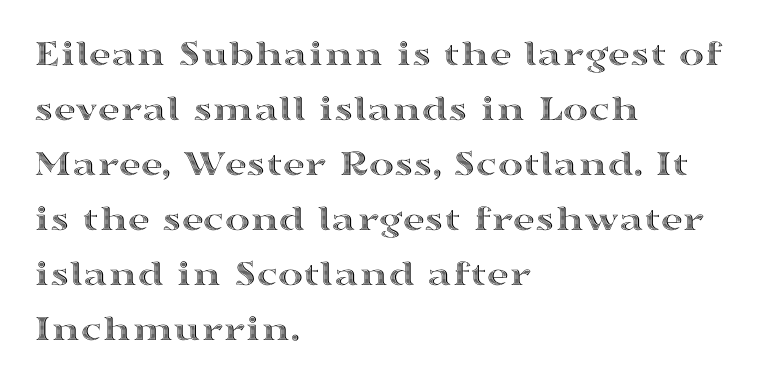
The image shows 38 px wide type, upright; set left-aligned, normal line spacing (1.45x), normal letter spacing, not underlined; a medium x-height.
